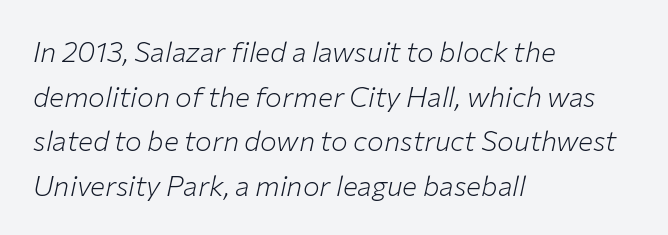
Q: Is the text bold? A: No.
Q: Is the text italic (slanted)? A: Yes, it leans right by about 12 degrees.
Q: Is the text underlined? A: No.
Q: How is the paragraph aligned? A: Left-aligned.
Q: Is the spacing between letters normal or unusually wide? A: Normal.
Q: Is the spacing between lines tight, normal or loose? A: Normal.
Q: Width (condensed, normal, or wide)? A: Normal.
Q: Stroke contrast? A: Low.
Q: x-height? A: Medium.
Q: Monospaced? A: No.
